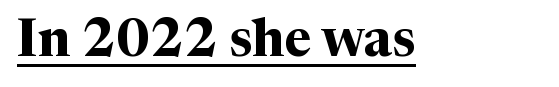
The image shows 52 px bold serif type, upright; set normal letter spacing, underlined; medium stroke contrast and a medium x-height.
